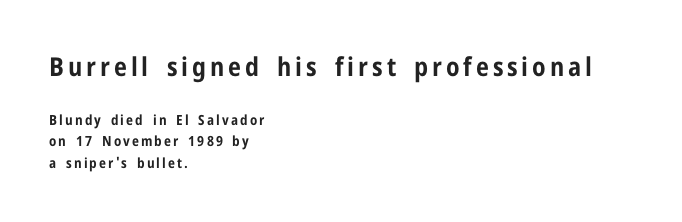
Q: Is the text bold? A: Yes.
Q: Is the text italic (slanted)? A: No, it is upright.
Q: Is the text underlined? A: No.
Q: How is the paragraph aligned? A: Left-aligned.
Q: Is the spacing between lines tight, normal or loose? A: Normal.
Q: Which block of text is set in a larger size, the first (top) or the second (bottom)? A: The first (top) one.
